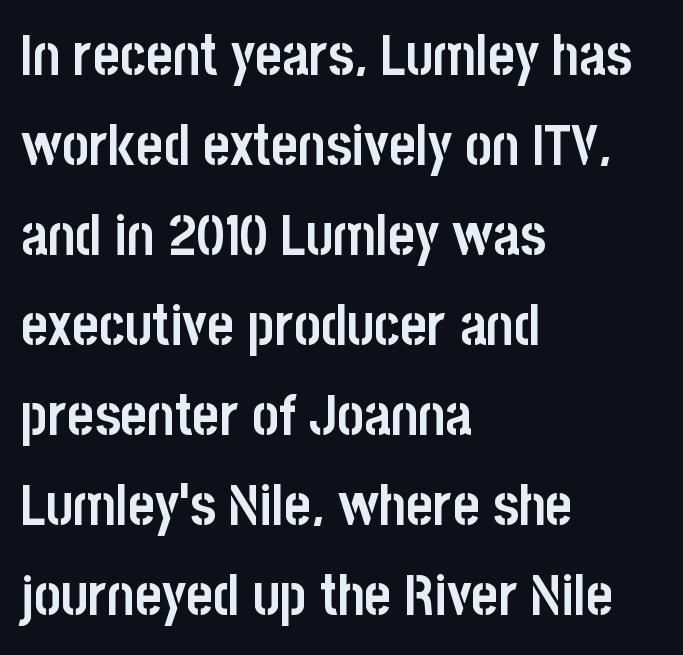
Leading: standard. Teacher's note: observe the even left margin — that is flush-left alignment. Heft: maximum for text — a bold. Does the type have serifs? No, each stem ends abruptly. Here the designer chose a conventional face with non-uniform glyph widths. Decoration check: the copy has no underline.
